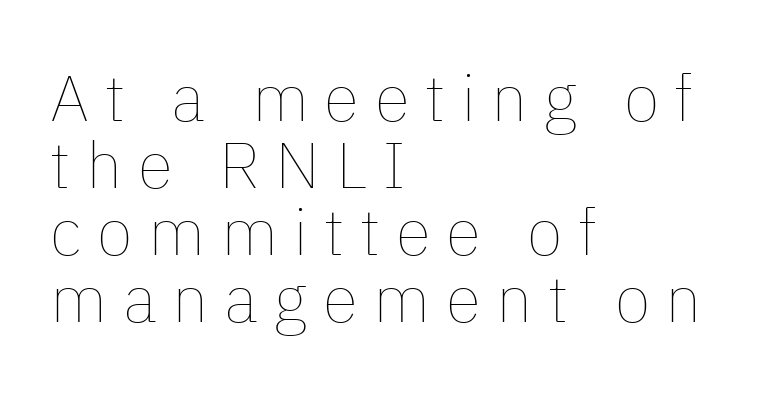
{"italic": "no", "bold": "no", "weight": "thin", "width": "normal", "stroke_contrast": "low", "x_height": "medium", "monospaced": "no", "underline": "no", "align": "left", "line_spacing": "tight", "line_spacing_ratio": 1.03, "letter_spacing": "wide", "letter_spacing_em": 0.24, "glyph_px": 65}
